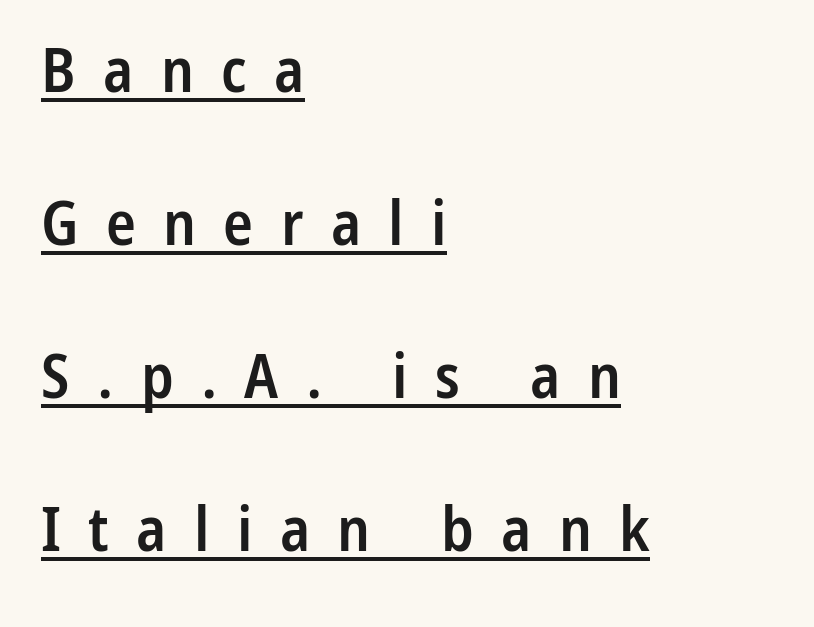
This block would shrink considerably if given ordinary leading; it's expanded now. A typesetter would mark this as roman, not italic. How heavy is the stroke? Medium-heavy — a semibold, shy of bold. Short note: letters widely spaced.
